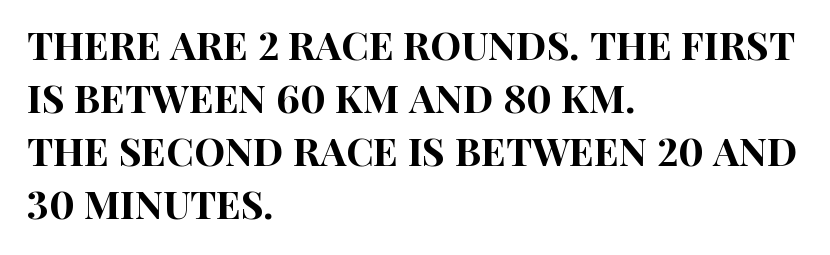
The image shows 39 px condensed sans-serif type, upright; set left-aligned, normal line spacing (1.36x), normal letter spacing, not underlined; high stroke contrast and a large x-height.
